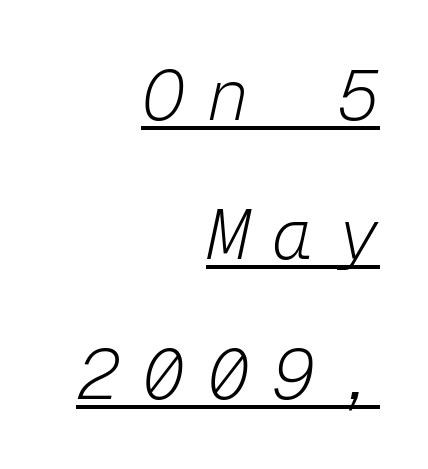
The image shows 70 px light type, italic (leaning right), monospaced; set right-aligned, loose line spacing (1.99x), unusually wide letter spacing (+0.33 em), underlined; low stroke contrast and a medium x-height.
